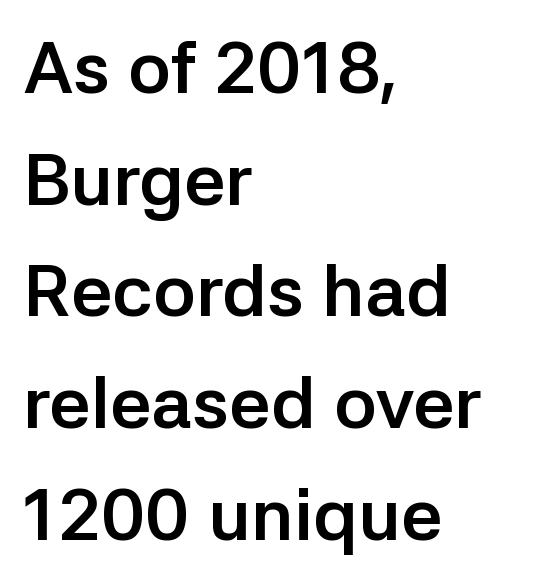
Every row of glyphs begins at an identical x-position on the left. If you measured baseline to baseline, you'd find a middling distance. How are the letters spaced? Ordinarily, with no added tracking. The typeface chosen for these lines omits serifs. Nope, not italic — everything's standing straight.
